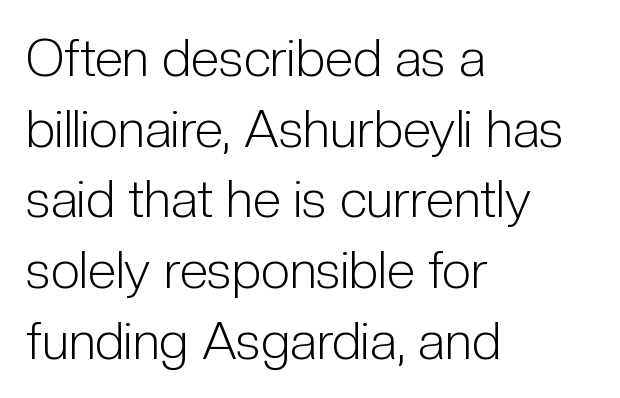
The rendering anchors every line to the left-hand side. The letters look calm and open, with moderate or lighter stems. The lines sit at an ordinary, default distance from one another. The designer went with a sans here, leaving each stem footless. Posture: straight, roman, zero tilt. Here the glyphs are tracked normally, forming tight word shapes.
